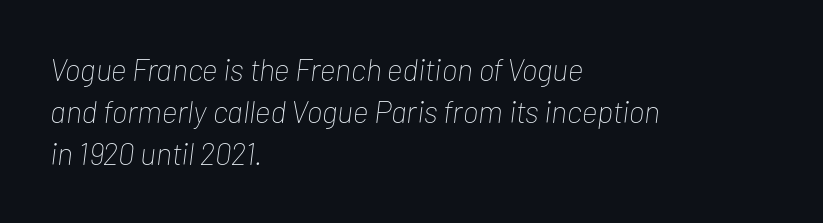
Q: Is the text bold? A: No.
Q: Is the text italic (slanted)? A: Yes, it leans right by about 7 degrees.
Q: Is the text underlined? A: No.
Q: How is the paragraph aligned? A: Left-aligned.
Q: Is the spacing between letters normal or unusually wide? A: Normal.
Q: Is the spacing between lines tight, normal or loose? A: Normal.
Q: Width (condensed, normal, or wide)? A: Condensed.
Q: Stroke contrast? A: Low.
Q: x-height? A: Medium.
Q: Monospaced? A: No.
